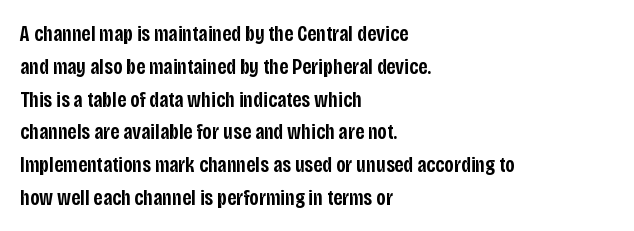
Q: Is the text bold? A: Semi-bold.
Q: Is the text italic (slanted)? A: No, it is upright.
Q: Is the text underlined? A: No.
Q: How is the paragraph aligned? A: Left-aligned.
Q: Is the spacing between letters normal or unusually wide? A: Normal.
Q: Is the spacing between lines tight, normal or loose? A: Normal.
